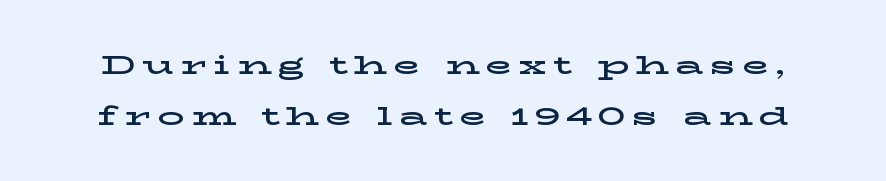
The line texture is sparse and dotted thanks to wide tracking. The lines are spread far apart with generous leading. Rule under the text: the space is simply empty. Italic: no, the glyphs are upright roman.
